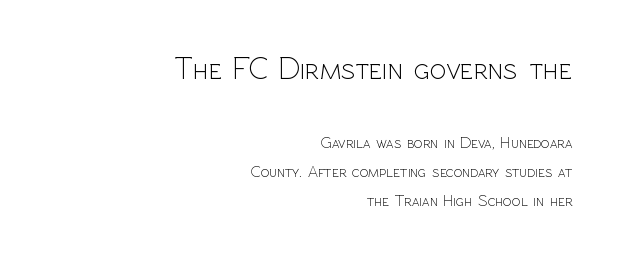
{"serif": "no", "italic": "no", "bold": "no", "weight": "light", "width": "normal", "x_height": "medium", "monospaced": "no", "underline": "no", "align": "right", "line_spacing_ratio": 1.83, "letter_spacing": "normal", "letter_spacing_em": 0.0, "larger_block": "first", "size_ratio": 1.94, "glyph_px": 31}
